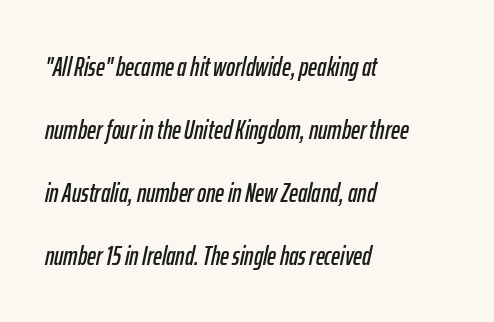
One-word summary of the alignment: left. Whoever set this chose breathing room over compactness in the vertical rhythm. The passage shown is not underscored anywhere. Does extra space separate the letters? No, they use regular spacing. The letters are slanted; this is an italic face.
